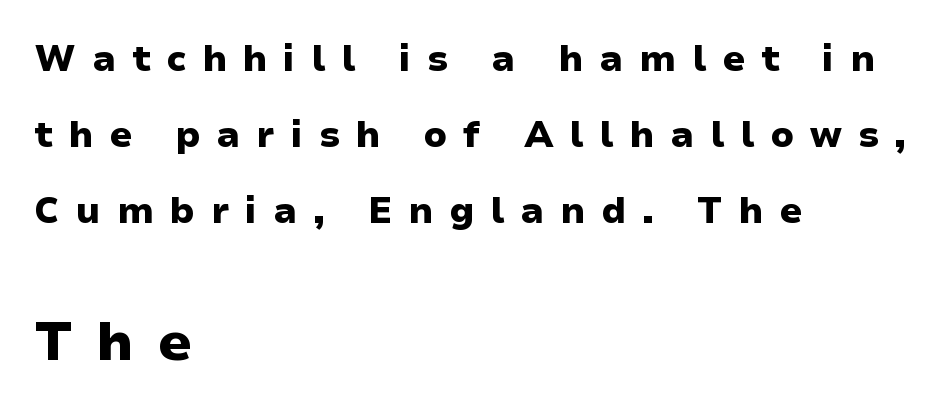
Q: Is the text bold? A: Yes.
Q: Is the text italic (slanted)? A: No, it is upright.
Q: Is the typeface a serif or a sans-serif typeface? A: Sans-serif.
Q: Is the text underlined? A: No.
Q: How is the paragraph aligned? A: Left-aligned.
Q: Is the spacing between letters normal or unusually wide? A: Unusually wide.
Q: Is the spacing between lines tight, normal or loose? A: Loose.
Q: Which block of text is set in a larger size, the first (top) or the second (bottom)? A: The second (bottom) one.
Q: Width (condensed, normal, or wide)? A: Wide.
Q: Stroke contrast? A: Low.
Q: x-height? A: Medium.
Q: Monospaced? A: No.
